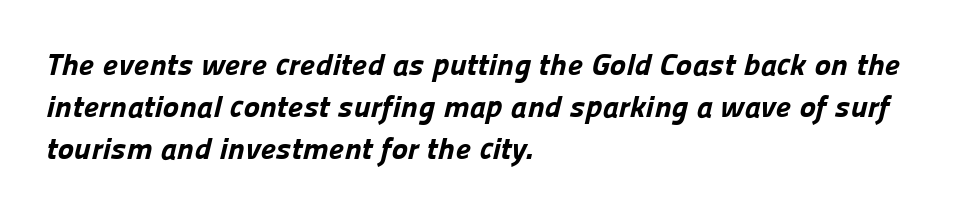
Classification — sans serif. The letters sit at their default tracking, neither squeezed nor spread. How heavy is the stroke? Heavy — this is a bold. Line starts are locked; line ends wander. No word sits above an underline. The passage shown stacks its lines at a standard gap.
